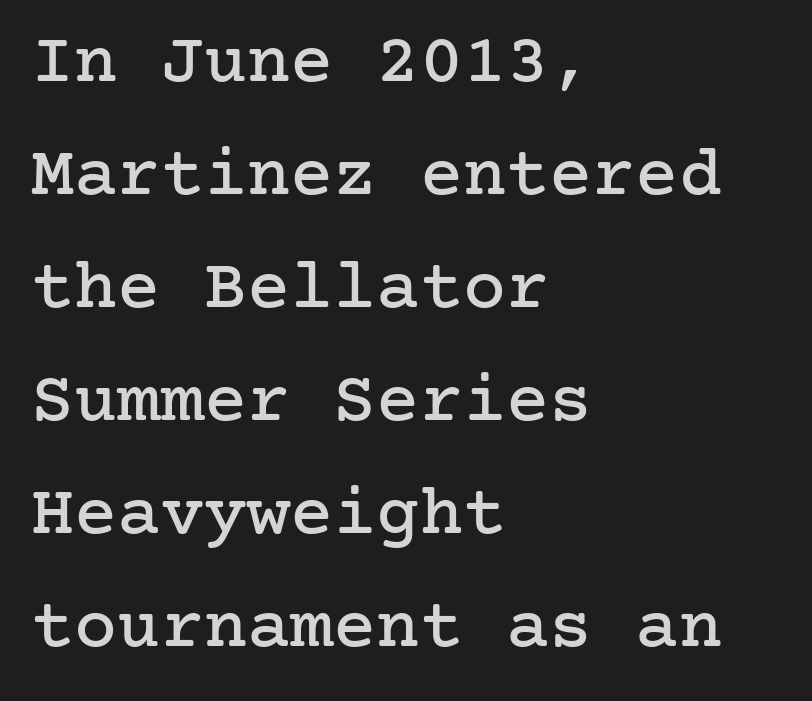
{"serif": "yes", "italic": "no", "width": "normal", "stroke_contrast": "low", "x_height": "medium", "underline": "no", "align": "left", "line_spacing": "normal", "line_spacing_ratio": 1.57, "letter_spacing": "normal", "letter_spacing_em": 0.0, "glyph_px": 72}
